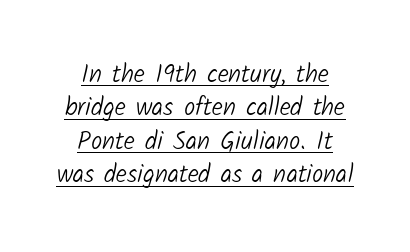
A typesetter would call this zero additional tracking. The face used here appears with an underline applied. If you measured baseline to baseline, you'd find a middling distance. This is not heavy type; no bold has been used.
